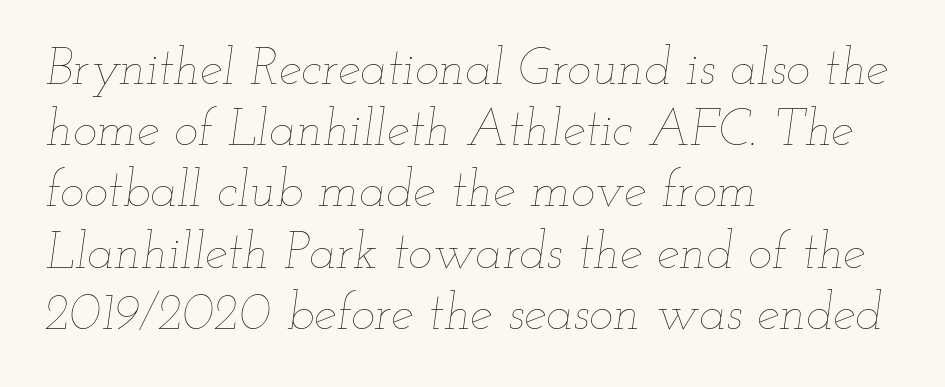
Q: Is the text bold? A: No.
Q: Is the text italic (slanted)? A: Yes, it leans right by about 12 degrees.
Q: Is the text underlined? A: No.
Q: How is the paragraph aligned? A: Left-aligned.
Q: Is the spacing between letters normal or unusually wide? A: Normal.
Q: Width (condensed, normal, or wide)? A: Wide.
Q: Stroke contrast? A: Low.
Q: x-height? A: Small.
Q: Monospaced? A: No.
